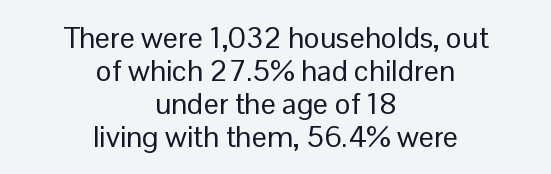
The image shows 30 px regular-weight sans-serif type, upright; set centered, tight line spacing (1.1x), normal letter spacing, not underlined; low stroke contrast and a medium x-height.
